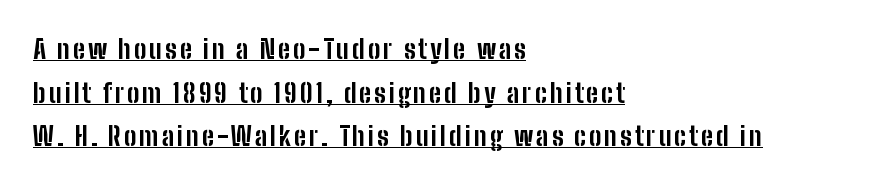
The image shows 26 px bold type, upright; set left-aligned, normal line spacing (1.68x), underlined.
